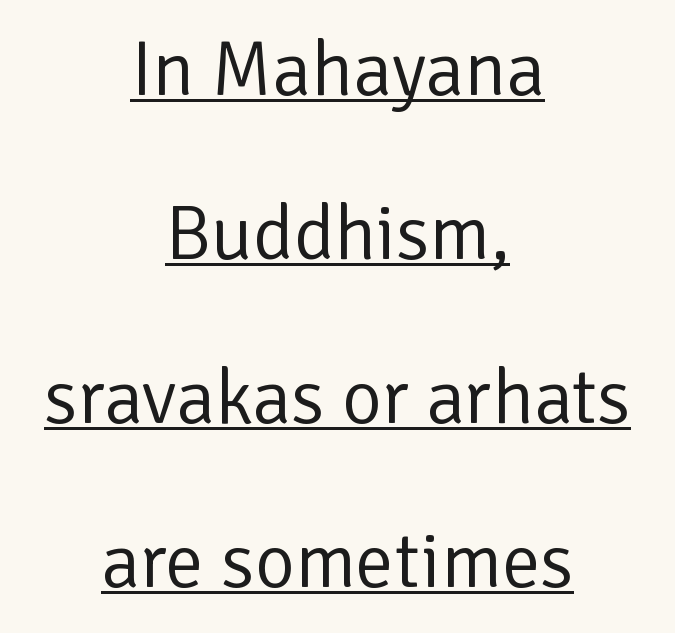
The passage shown is typeset with a sans-serif family. Students, observe: this is what heavily led, spacious text looks like. A student would call this center alignment; a typographer would say set centered. This is the regular roman posture of the typeface.
